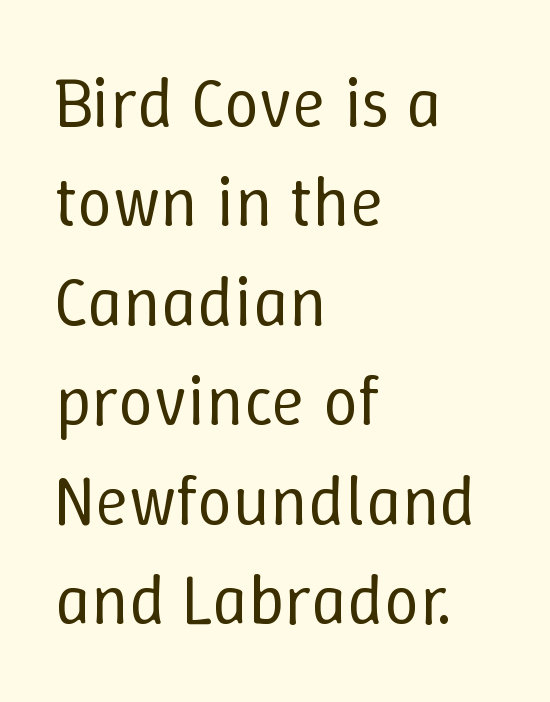
{"italic": "no", "bold": "no", "weight": "regular", "width": "normal", "stroke_contrast": "low", "x_height": "medium", "monospaced": "no", "underline": "no", "align": "left", "line_spacing": "normal", "line_spacing_ratio": 1.42, "letter_spacing": "normal", "letter_spacing_em": 0.0, "glyph_px": 70}
